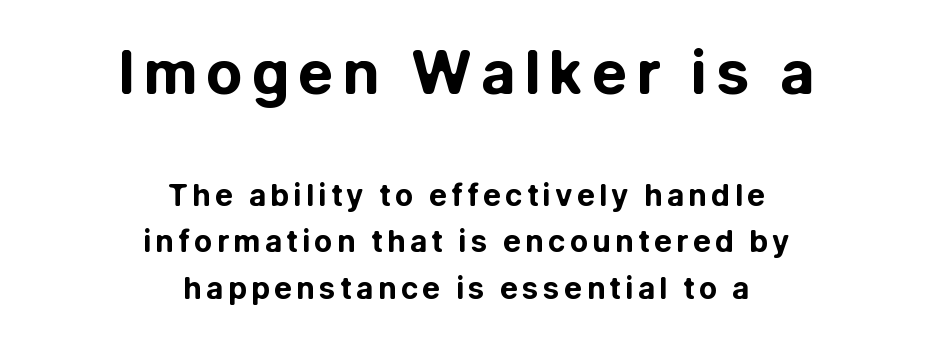
These lines carry a lot of weight — the face is fully bold. Note the varied advance widths — an 'i' is clearly narrower than an 'm'. The emphasis by scale lands on block number one, above. These lines stack symmetrically, like a column narrowing and widening about its center.
